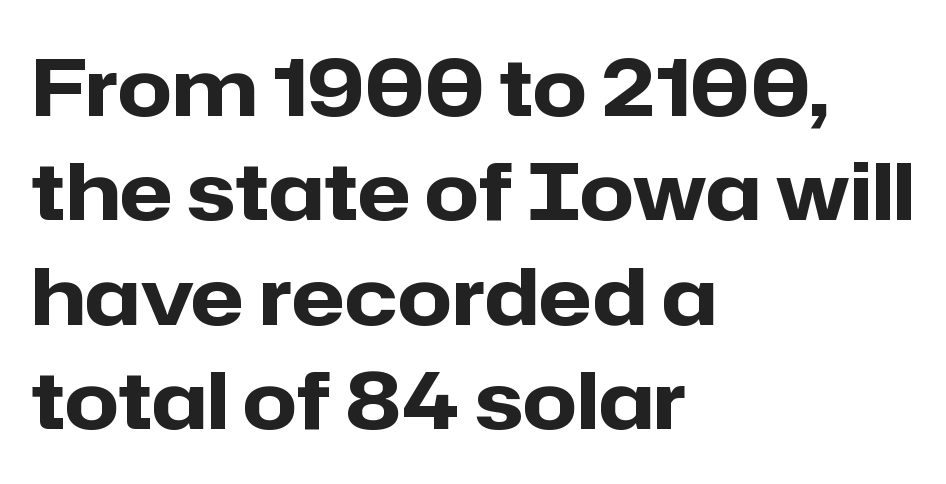
{"serif": "no", "italic": "no", "bold": "yes", "weight": "heavy", "width": "normal", "stroke_contrast": "low", "x_height": "medium", "monospaced": "no", "underline": "no", "align": "left", "line_spacing": "normal", "line_spacing_ratio": 1.32, "letter_spacing": "normal", "letter_spacing_em": 0.0, "glyph_px": 79}
